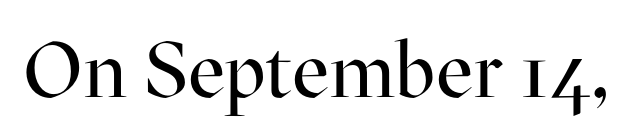
The image shows 78 px regular-weight serif type, upright; set normal letter spacing, not underlined; high stroke contrast and a medium x-height.
